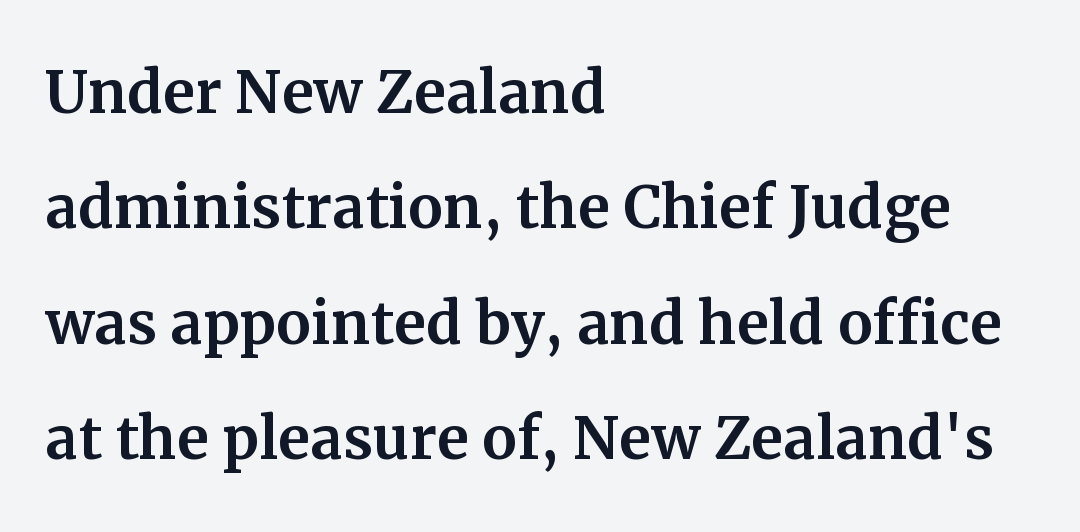
{"serif": "yes", "italic": "no", "width": "normal", "stroke_contrast": "medium", "x_height": "medium", "monospaced": "no", "underline": "no", "align": "left", "line_spacing": "normal", "line_spacing_ratio": 1.48, "letter_spacing": "normal", "letter_spacing_em": 0.0, "glyph_px": 78}
